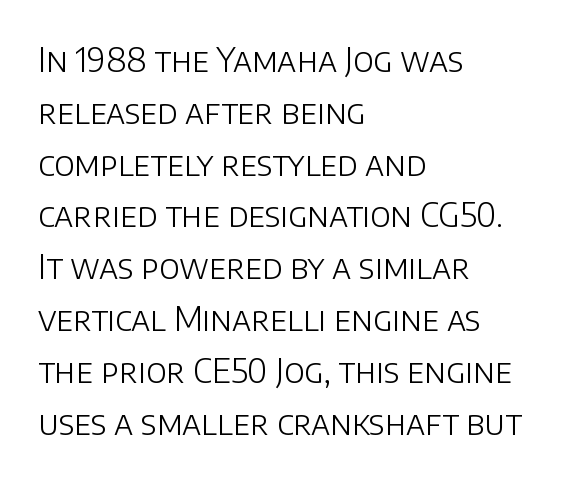
Unlike a traditional serif, this face leaves its strokes unadorned. Honestly, there is no underline to notice here at all. The typesetter chose a ragged-right arrangement here. Glyph-to-glyph distance matches everyday printed text.
